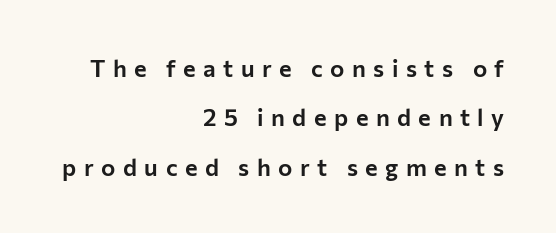
The image shows 24 px text type, upright; set right-aligned, loose line spacing (2.06x), unusually wide letter spacing (+0.31 em), not underlined.
